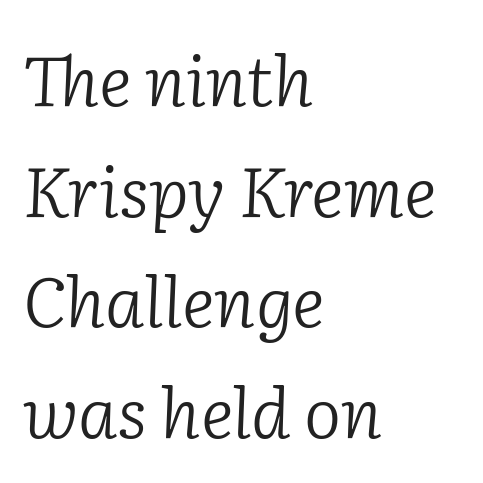
{"serif": "yes", "italic": "yes", "lean": "right", "slant_degrees": 2, "bold": "no", "weight": "light", "width": "normal", "stroke_contrast": "low", "x_height": "medium", "monospaced": "no", "underline": "no", "align": "left", "line_spacing": "normal", "line_spacing_ratio": 1.58, "letter_spacing": "normal", "letter_spacing_em": 0.0, "glyph_px": 70}
